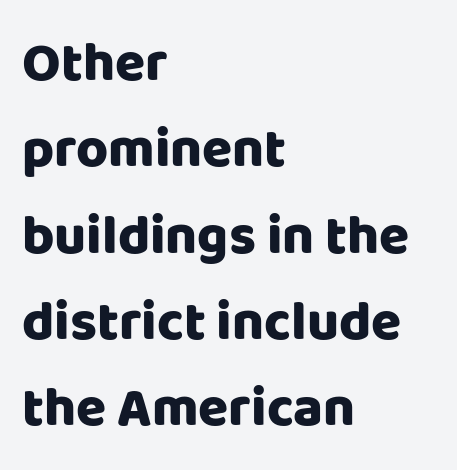
The image shows 55 px heavy sans-serif type, upright; set left-aligned, normal line spacing (1.57x), normal letter spacing, not underlined; low stroke contrast and a large x-height.
